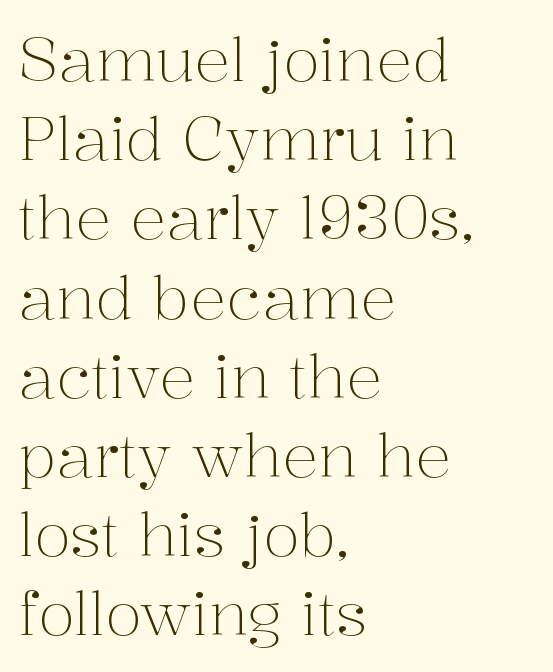
The image shows 60 px light serif type, upright; set left-aligned, normal line spacing (1.32x), normal letter spacing, not underlined; medium stroke contrast and a medium x-height.
